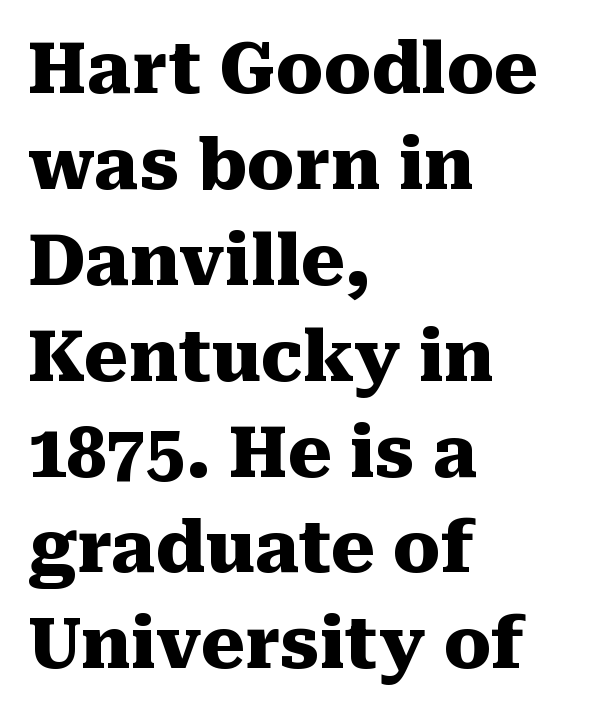
Q: Is the text bold? A: Yes.
Q: Is the text italic (slanted)? A: No, it is upright.
Q: Is the typeface a serif or a sans-serif typeface? A: Serif.
Q: Is the text underlined? A: No.
Q: How is the paragraph aligned? A: Left-aligned.
Q: Is the spacing between letters normal or unusually wide? A: Normal.
Q: Is the spacing between lines tight, normal or loose? A: Normal.
Q: Width (condensed, normal, or wide)? A: Normal.
Q: Stroke contrast? A: Medium.
Q: x-height? A: Medium.
Q: Monospaced? A: No.
